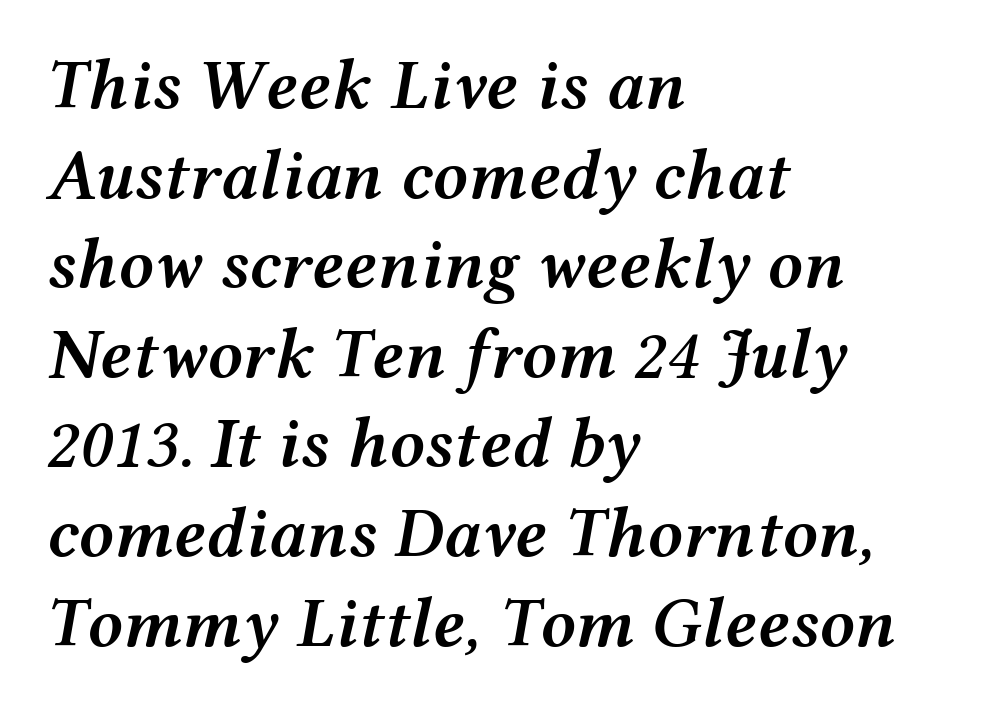
Q: Is the text bold? A: Semi-bold.
Q: Is the text italic (slanted)? A: Yes, it leans right by about 12 degrees.
Q: Is the text underlined? A: No.
Q: How is the paragraph aligned? A: Left-aligned.
Q: Is the spacing between letters normal or unusually wide? A: Normal.
Q: Is the spacing between lines tight, normal or loose? A: Normal.
Q: Width (condensed, normal, or wide)? A: Wide.
Q: Stroke contrast? A: Medium.
Q: x-height? A: Medium.
Q: Monospaced? A: No.
